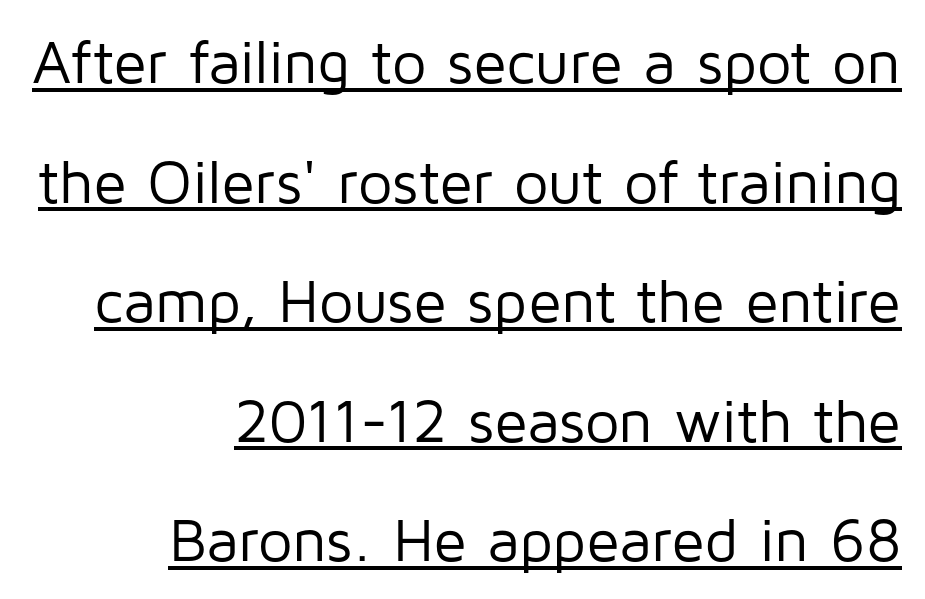
Posture: straight, roman, zero tilt. The lettering is marked with a stroke running underneath it. Stroke terminals: plain, sans-serif. Rows of type keep a wide berth in the vertical direction. Every row of glyphs terminates at an identical x-position on the right.
